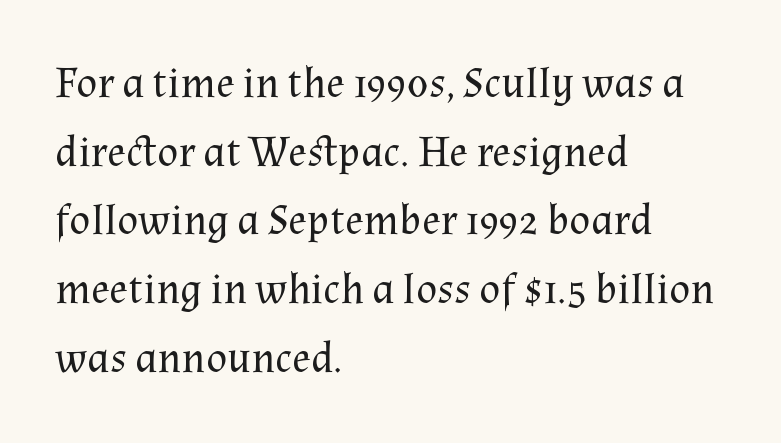
The image shows 44 px regular-weight type, upright; set left-aligned, normal line spacing (1.56x), normal letter spacing, not underlined; medium stroke contrast and a medium x-height.
